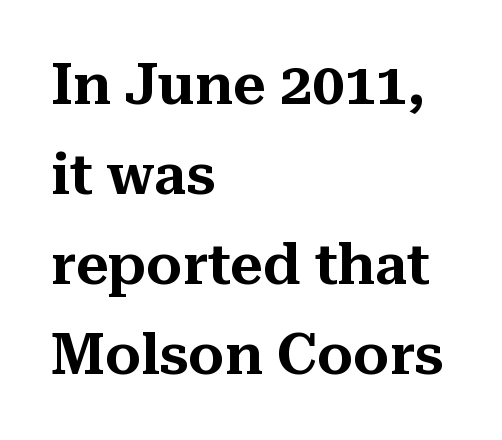
Baseline-to-baseline distance is the conventional proportion of letter height. Letterform terminals end in serifs throughout the passage. Descender tails drop into unmarked territory. Does the lettering tilt? It doesn't — this is upright.
